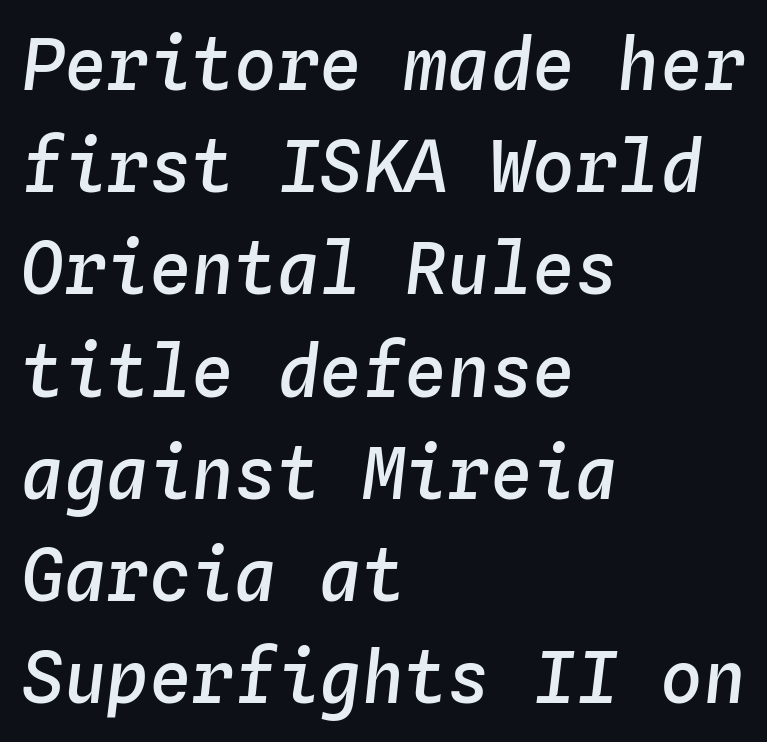
{"italic": "yes", "lean": "right", "slant_degrees": 4, "bold": "semi", "weight": "semibold", "width": "normal", "stroke_contrast": "low", "x_height": "medium", "monospaced": "yes", "underline": "no", "align": "left", "line_spacing": "normal", "line_spacing_ratio": 1.44, "letter_spacing": "normal", "letter_spacing_em": 0.0, "glyph_px": 71}
